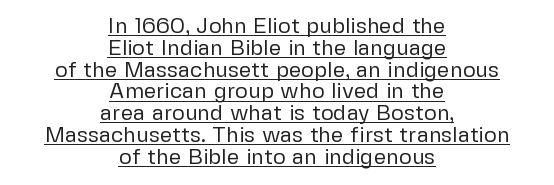
The image shows 22 px text type, upright; set centered, tight line spacing (0.99x), normal letter spacing, underlined.
